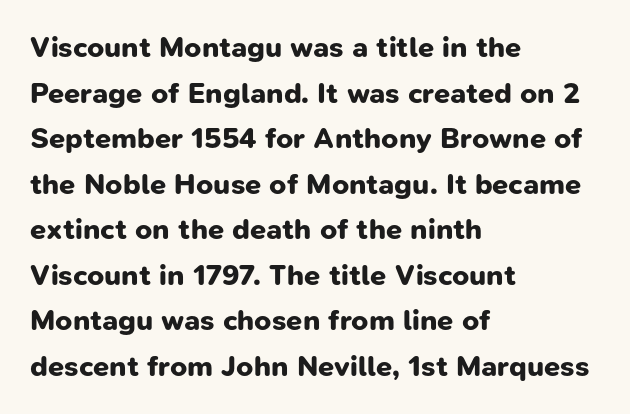
The line-height multiplier appears to be the usual default. The specimen omits any rule beneath the text block's lines. There is no visible air inserted between adjacent glyphs. The face used here is a sans, in the tradition of grotesques and geometrics. Do the characters align in a grid? No, the font is proportional.
